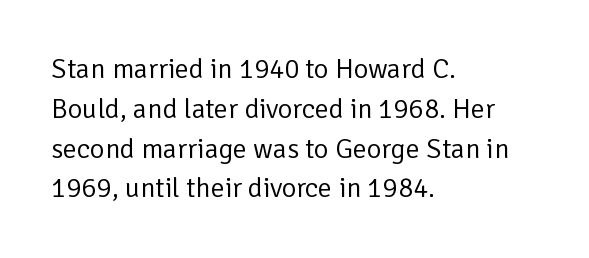
The image shows 28 px regular-weight sans-serif type, upright; set left-aligned, normal line spacing (1.42x), normal letter spacing, not underlined; low stroke contrast and a medium x-height.
